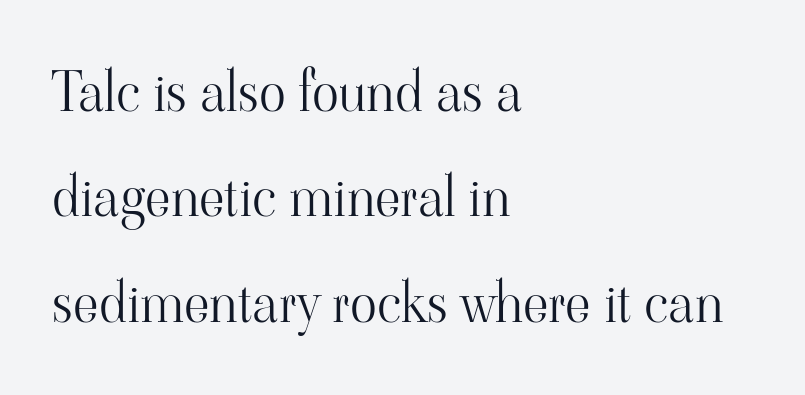
The font is comparable to plain body text, perhaps lighter. Descender tails drop into unmarked territory. Alignment: flush left. Style check: upright. These lines are rendered in a variable-pitch font.
